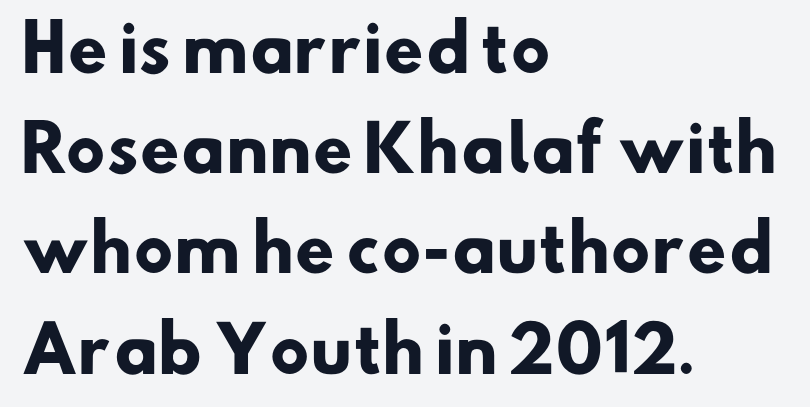
The rendering uses natural spacing where letterforms have individual widths. The glyphs in this specimen are sans serif. Notice how descenders clear the ascenders below comfortably — that's standard leading. A student would call this left alignment; a typographer would say flush left, rag right. Lines of text with bare space underneath. The letters sit at their default tracking, neither squeezed nor spread.
